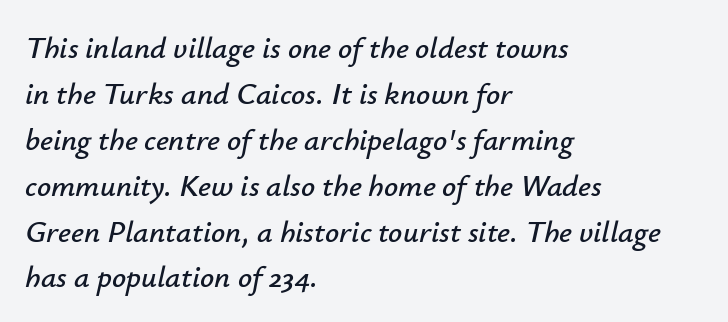
The lettering tilts uniformly, giving the passage an italic look. The passage shown is not underscored anywhere. Note the varied advance widths — an 'i' is clearly narrower than an 'm'. Typeset ragged right — the left edge is the straight one. Each new line begins a customary step beneath the previous one. The letterforms sit shoulder to shoulder at normal distance.
